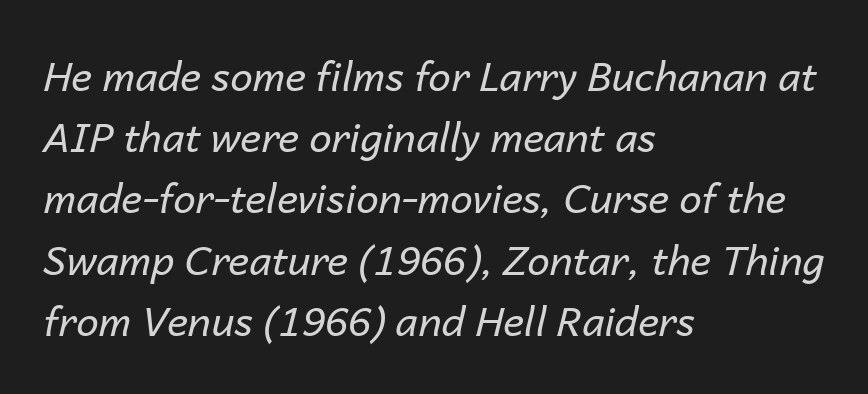
{"italic": "yes", "lean": "right", "slant_degrees": 14, "bold": "no", "weight": "regular", "width": "normal", "stroke_contrast": "low", "x_height": "medium", "monospaced": "no", "underline": "no", "align": "left", "line_spacing": "normal", "line_spacing_ratio": 1.53, "letter_spacing": "normal", "letter_spacing_em": 0.0, "glyph_px": 40}
